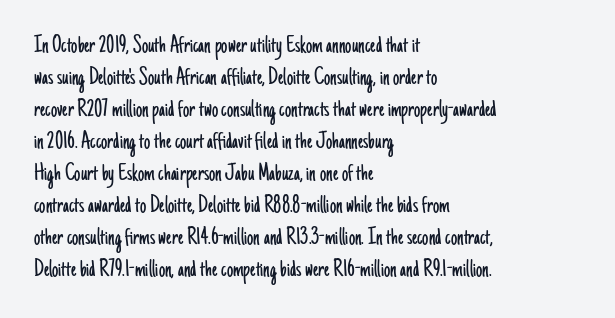
{"italic": "no", "bold": "no", "underline": "no", "align": "left", "line_spacing": "normal", "line_spacing_ratio": 1.28, "letter_spacing": "normal", "letter_spacing_em": 0.0, "glyph_px": 25}
